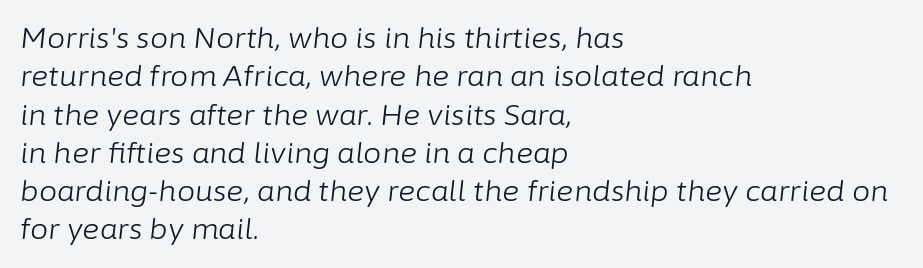
Q: Is the text bold? A: No.
Q: Is the text italic (slanted)? A: Yes, it leans right by about 6 degrees.
Q: Is the text underlined? A: No.
Q: How is the paragraph aligned? A: Left-aligned.
Q: Is the spacing between letters normal or unusually wide? A: Normal.
Q: Is the spacing between lines tight, normal or loose? A: Normal.
Q: Width (condensed, normal, or wide)? A: Normal.
Q: Stroke contrast? A: Low.
Q: x-height? A: Medium.
Q: Monospaced? A: No.
